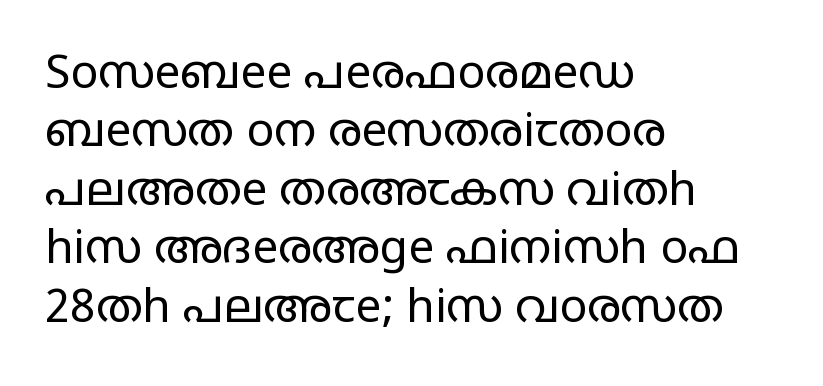
Q: Is the text bold? A: No.
Q: Is the text italic (slanted)? A: No, it is upright.
Q: Is the typeface a serif or a sans-serif typeface? A: Sans-serif.
Q: Is the text underlined? A: No.
Q: How is the paragraph aligned? A: Left-aligned.
Q: Is the spacing between letters normal or unusually wide? A: Normal.
Q: Is the spacing between lines tight, normal or loose? A: Normal.
Q: Width (condensed, normal, or wide)? A: Wide.
Q: Stroke contrast? A: Low.
Q: x-height? A: Large.
Q: Monospaced? A: No.
